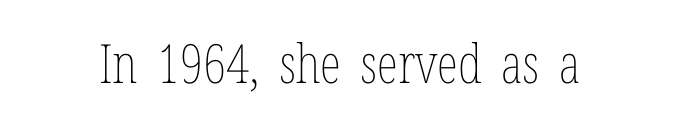
{"italic": "no", "bold": "no", "weight": "thin", "width": "condensed", "stroke_contrast": "low", "x_height": "medium", "monospaced": "no", "underline": "no", "letter_spacing": "normal", "letter_spacing_em": 0.0, "glyph_px": 54}
